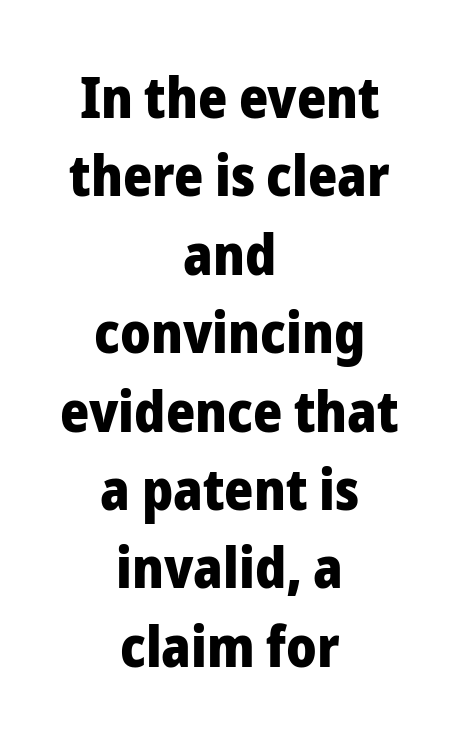
Q: Is the text bold? A: Yes.
Q: Is the text italic (slanted)? A: No, it is upright.
Q: Is the typeface a serif or a sans-serif typeface? A: Sans-serif.
Q: Is the text underlined? A: No.
Q: How is the paragraph aligned? A: Centered.
Q: Is the spacing between letters normal or unusually wide? A: Normal.
Q: Is the spacing between lines tight, normal or loose? A: Normal.
Q: Width (condensed, normal, or wide)? A: Normal.
Q: Stroke contrast? A: Low.
Q: x-height? A: Medium.
Q: Monospaced? A: No.
